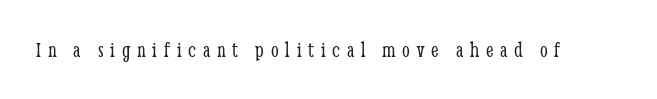
{"italic": "no", "bold": "no", "underline": "no", "letter_spacing": "wide", "letter_spacing_em": 0.31, "glyph_px": 22}
